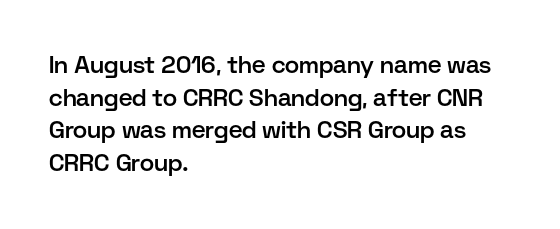
Q: Is the text bold? A: Semi-bold.
Q: Is the text italic (slanted)? A: No, it is upright.
Q: Is the text underlined? A: No.
Q: How is the paragraph aligned? A: Left-aligned.
Q: Is the spacing between letters normal or unusually wide? A: Normal.
Q: Is the spacing between lines tight, normal or loose? A: Normal.
